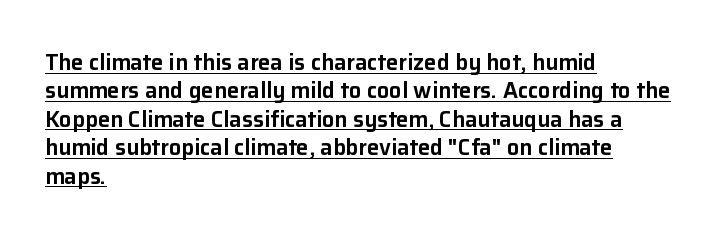
The image shows 22 px text type, upright; set left-aligned, normal line spacing (1.29x), normal letter spacing, underlined.
